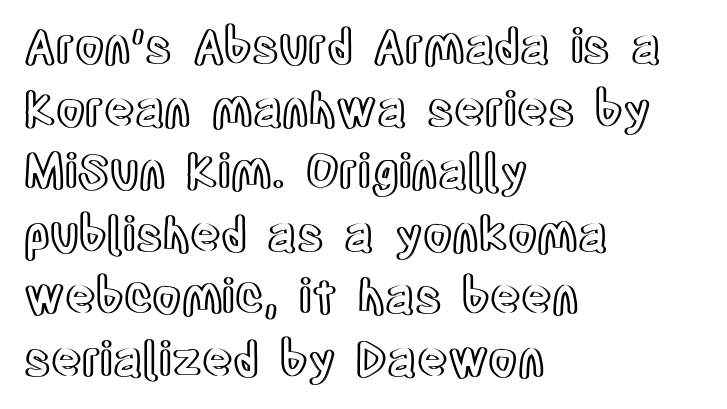
The image shows 47 px condensed type, upright; set left-aligned, normal line spacing (1.33x), normal letter spacing, not underlined; a large x-height.
